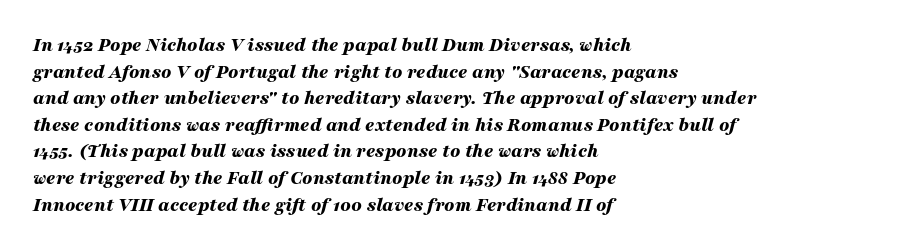
Q: Is the text bold? A: Yes.
Q: Is the text italic (slanted)? A: Yes, it leans right by about 16 degrees.
Q: Is the text underlined? A: No.
Q: How is the paragraph aligned? A: Left-aligned.
Q: Is the spacing between letters normal or unusually wide? A: Normal.
Q: Is the spacing between lines tight, normal or loose? A: Normal.
